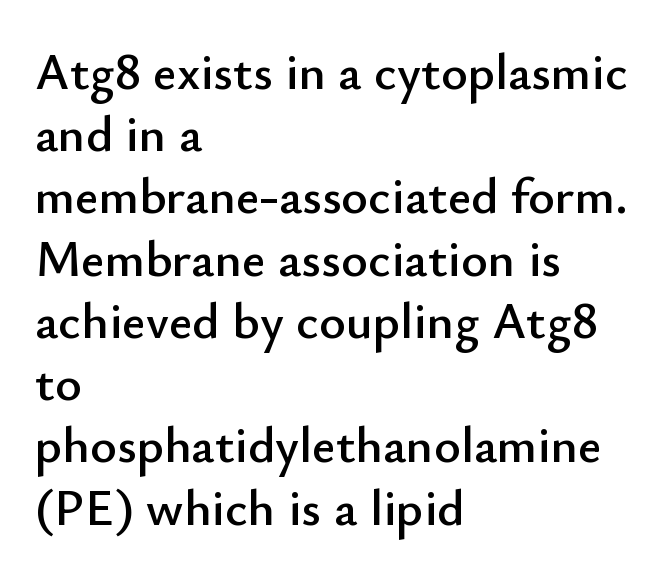
Is the letter spacing exaggerated? No — it looks like the ordinary default. These lines are rendered in a variable-pitch font. Unmarked baselines from the first word to the last. Is there any slant? The stems are plumb.
